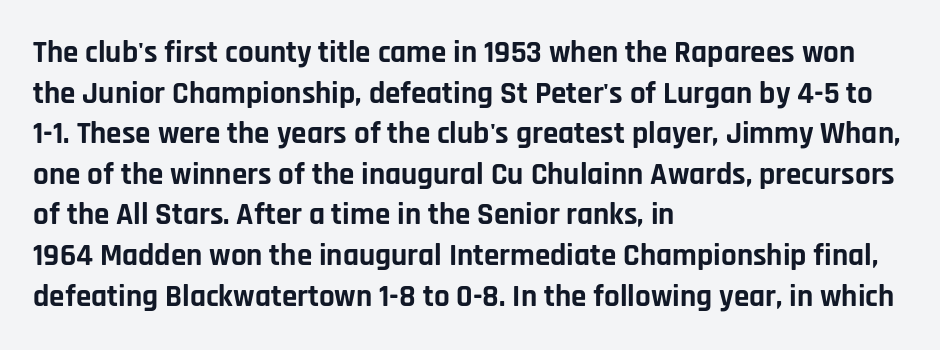
Q: Is the text bold? A: Yes.
Q: Is the text italic (slanted)? A: No, it is upright.
Q: Is the typeface a serif or a sans-serif typeface? A: Sans-serif.
Q: Is the text underlined? A: No.
Q: How is the paragraph aligned? A: Left-aligned.
Q: Is the spacing between letters normal or unusually wide? A: Normal.
Q: Is the spacing between lines tight, normal or loose? A: Normal.
Q: Width (condensed, normal, or wide)? A: Normal.
Q: Stroke contrast? A: Low.
Q: x-height? A: Large.
Q: Monospaced? A: No.
